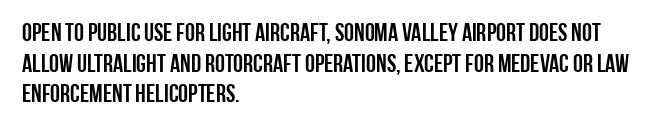
{"italic": "no", "underline": "no", "align": "left", "line_spacing_ratio": 1.23, "letter_spacing": "normal", "letter_spacing_em": 0.0, "glyph_px": 25}
